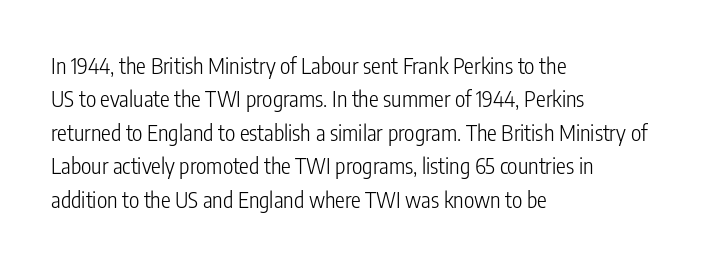
Summary of vertical rhythm: regular, with standard interline spacing. No extra ink here — the face is not bold. Quick note: not italic, upright. Horizontal alignment here is leftward, the default for most running prose.
